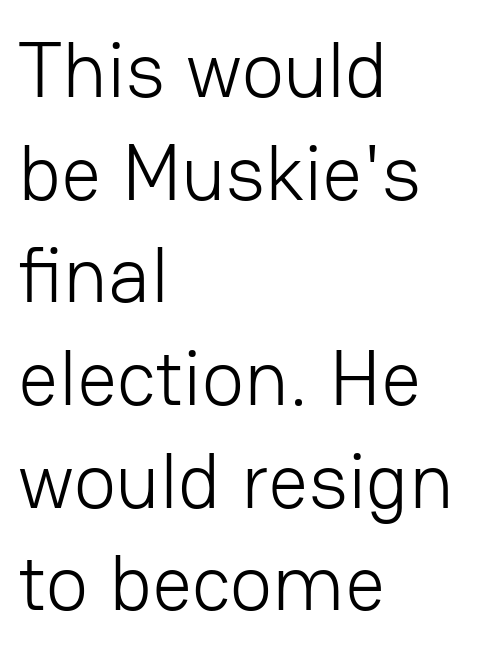
{"serif": "no", "italic": "no", "bold": "no", "weight": "light", "width": "normal", "stroke_contrast": "low", "x_height": "medium", "monospaced": "no", "underline": "no", "align": "left", "line_spacing": "normal", "line_spacing_ratio": 1.3, "letter_spacing": "normal", "letter_spacing_em": 0.0, "glyph_px": 79}
